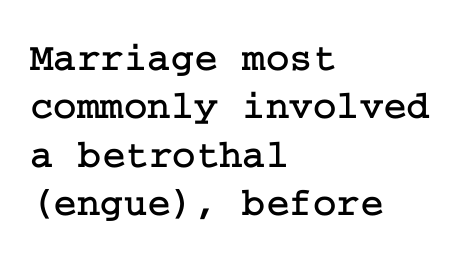
Q: Is the text italic (slanted)? A: No, it is upright.
Q: Is the typeface a serif or a sans-serif typeface? A: Serif.
Q: Is the text underlined? A: No.
Q: How is the paragraph aligned? A: Left-aligned.
Q: Is the spacing between letters normal or unusually wide? A: Normal.
Q: Width (condensed, normal, or wide)? A: Normal.
Q: Stroke contrast? A: Low.
Q: x-height? A: Medium.
